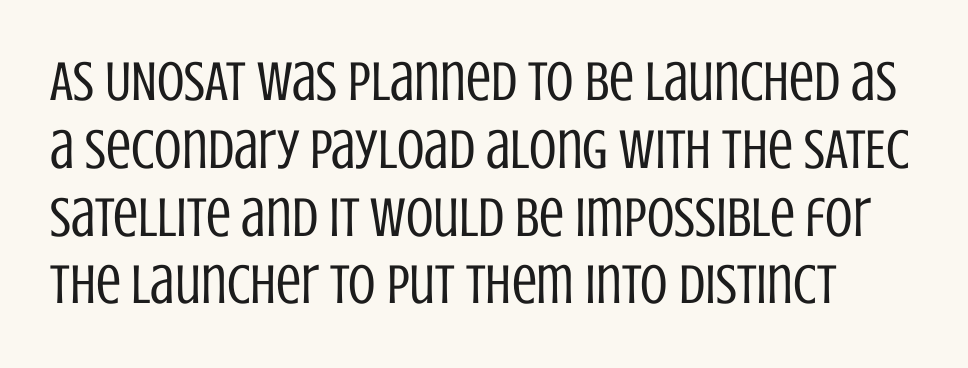
Q: Is the text bold? A: No.
Q: Is the text italic (slanted)? A: No, it is upright.
Q: Is the typeface a serif or a sans-serif typeface? A: Sans-serif.
Q: Is the text underlined? A: No.
Q: Is the spacing between letters normal or unusually wide? A: Normal.
Q: Width (condensed, normal, or wide)? A: Condensed.
Q: Stroke contrast? A: Low.
Q: x-height? A: Large.
Q: Monospaced? A: No.
